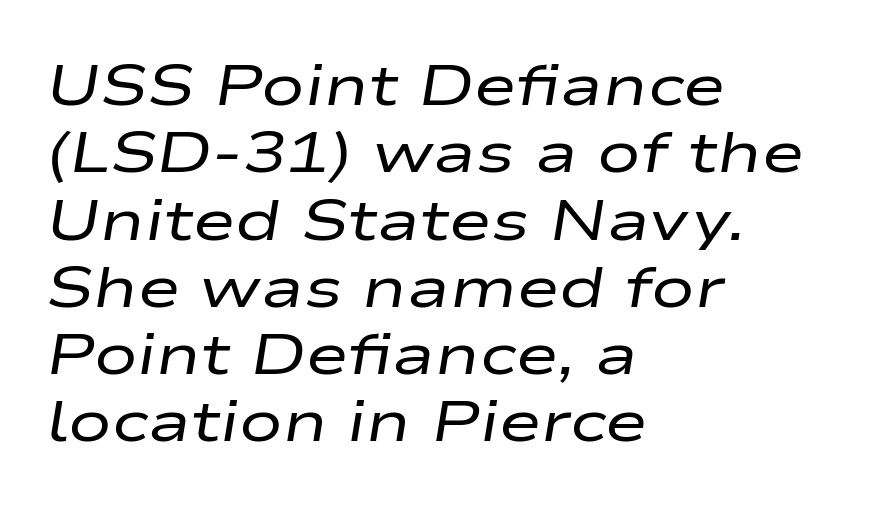
{"italic": "yes", "lean": "right", "slant_degrees": 9, "bold": "no", "weight": "regular", "width": "wide", "stroke_contrast": "low", "x_height": "medium", "monospaced": "no", "underline": "no", "align": "left", "line_spacing_ratio": 1.16, "letter_spacing": "normal", "letter_spacing_em": 0.0, "glyph_px": 58}
